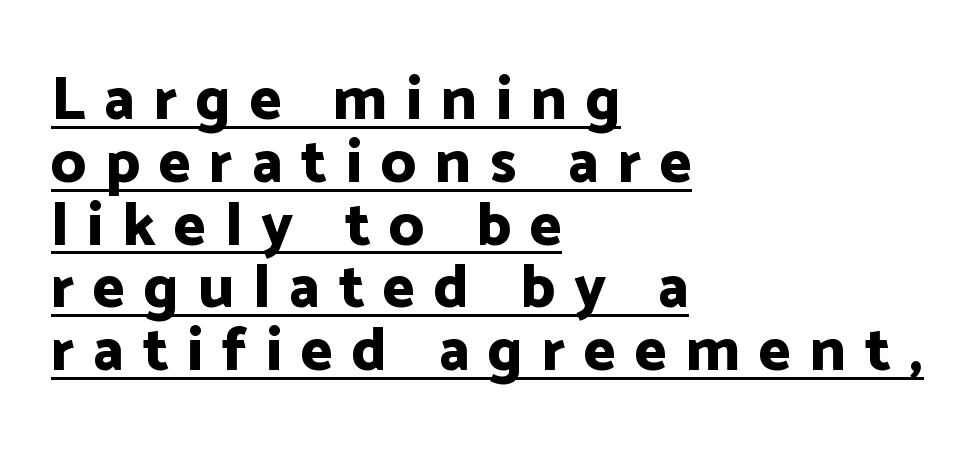
Q: Is the text bold? A: Yes.
Q: Is the text italic (slanted)? A: No, it is upright.
Q: Is the typeface a serif or a sans-serif typeface? A: Sans-serif.
Q: Is the text underlined? A: Yes.
Q: How is the paragraph aligned? A: Left-aligned.
Q: Is the spacing between letters normal or unusually wide? A: Unusually wide.
Q: Is the spacing between lines tight, normal or loose? A: Tight.
Q: Width (condensed, normal, or wide)? A: Normal.
Q: Stroke contrast? A: Low.
Q: x-height? A: Medium.
Q: Monospaced? A: No.
